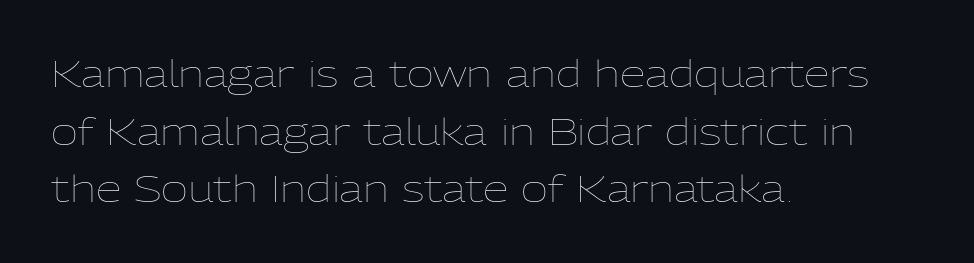
{"italic": "no", "bold": "no", "weight": "thin", "width": "normal", "stroke_contrast": "low", "x_height": "medium", "monospaced": "no", "underline": "no", "align": "left", "line_spacing": "normal", "line_spacing_ratio": 1.56, "letter_spacing": "normal", "letter_spacing_em": 0.0, "glyph_px": 37}
